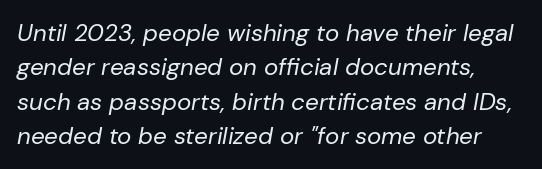
Q: Is the text bold? A: No.
Q: Is the text italic (slanted)? A: Yes, it leans right by about 10 degrees.
Q: Is the text underlined? A: No.
Q: Is the spacing between letters normal or unusually wide? A: Normal.
Q: Is the spacing between lines tight, normal or loose? A: Normal.
